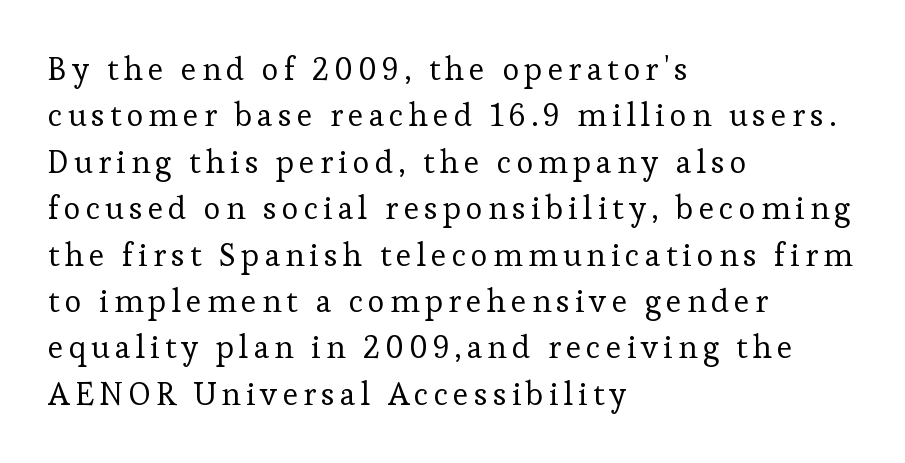
{"serif": "yes", "italic": "no", "bold": "no", "weight": "regular", "width": "normal", "stroke_contrast": "low", "x_height": "medium", "monospaced": "no", "underline": "no", "align": "left", "line_spacing": "normal", "line_spacing_ratio": 1.45, "glyph_px": 32}
